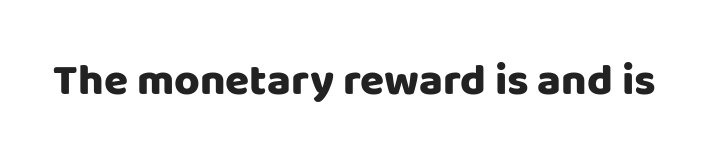
{"serif": "no", "italic": "no", "bold": "yes", "weight": "heavy", "width": "normal", "stroke_contrast": "low", "x_height": "large", "monospaced": "no", "underline": "no", "letter_spacing": "normal", "letter_spacing_em": 0.0, "glyph_px": 44}
